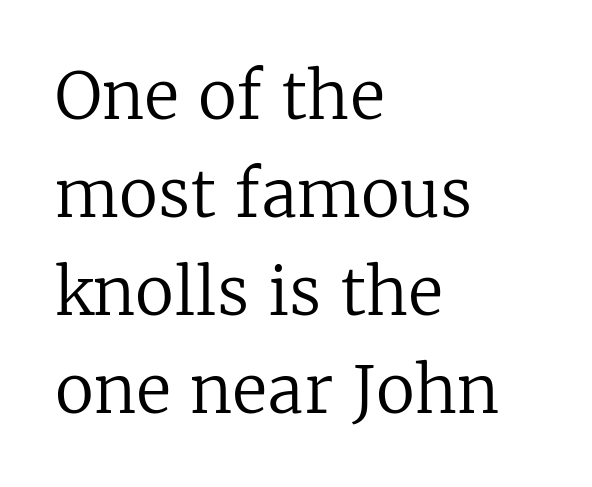
The image shows 65 px regular-weight serif type, upright; set left-aligned, normal line spacing (1.51x), normal letter spacing, not underlined; low stroke contrast and a medium x-height.
